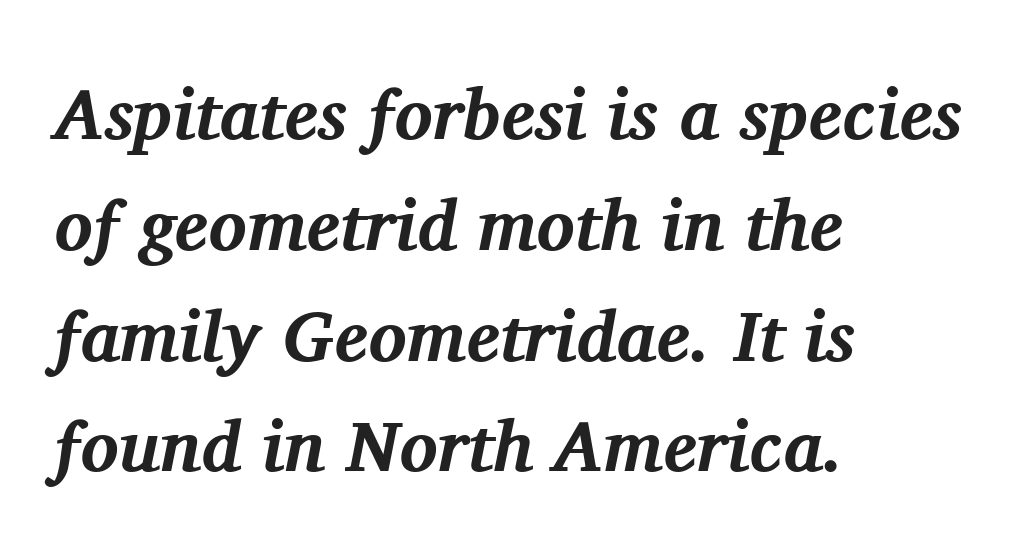
{"serif": "yes", "italic": "yes", "lean": "right", "slant_degrees": 11, "bold": "yes", "weight": "bold", "width": "normal", "stroke_contrast": "medium", "x_height": "medium", "monospaced": "no", "underline": "no", "align": "left", "line_spacing": "normal", "line_spacing_ratio": 1.56, "letter_spacing": "normal", "letter_spacing_em": 0.0, "glyph_px": 71}
